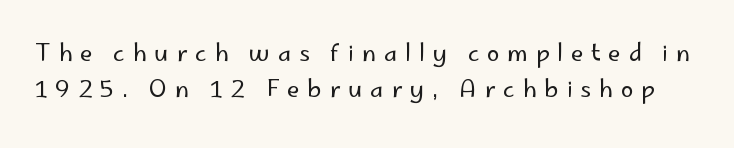
This sample uses an upright cut, with every glyph sitting square on the baseline. Rule under the text: the space is simply empty. Stems and bowls with no extra thickness — not bold. Short note: letters widely spaced.
